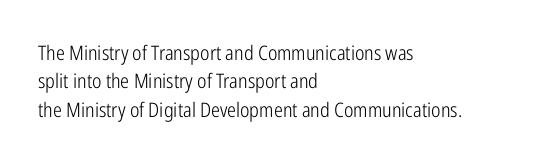
Glyph-to-glyph distance matches everyday printed text. One glance says typical: line gaps are just what's usual. A bare baseline throughout the passage. Does the lettering tilt? It doesn't — this is upright.
